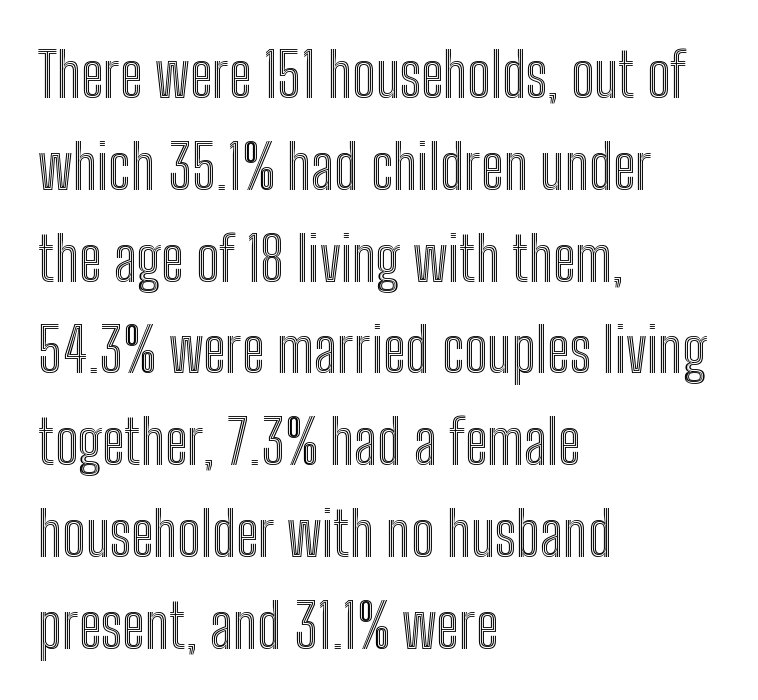
Q: Is the text italic (slanted)? A: No, it is upright.
Q: Is the text underlined? A: No.
Q: How is the paragraph aligned? A: Left-aligned.
Q: Is the spacing between letters normal or unusually wide? A: Normal.
Q: Is the spacing between lines tight, normal or loose? A: Normal.
Q: Width (condensed, normal, or wide)? A: Condensed.
Q: x-height? A: Medium.
Q: Monospaced? A: No.
